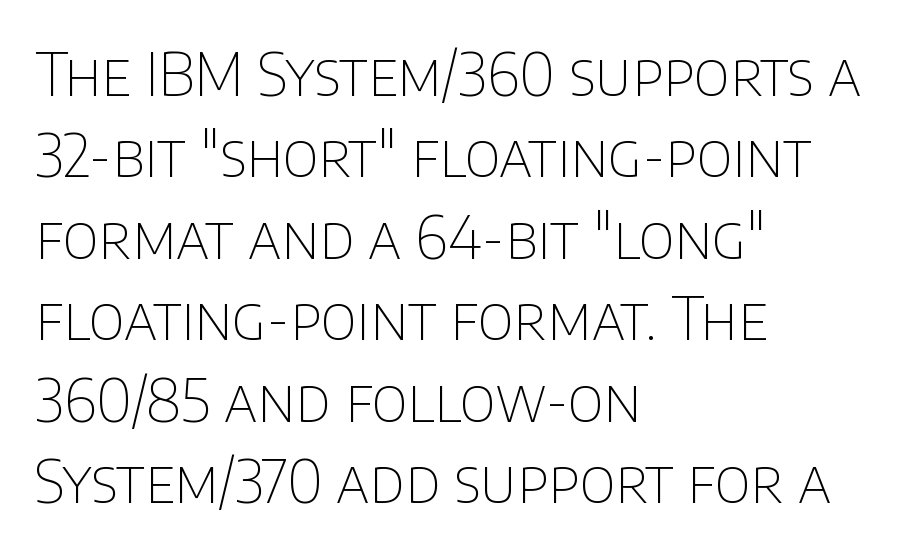
{"serif": "no", "italic": "no", "bold": "no", "weight": "thin", "width": "normal", "stroke_contrast": "low", "x_height": "large", "monospaced": "no", "underline": "no", "align": "left", "line_spacing": "normal", "line_spacing_ratio": 1.38, "letter_spacing": "normal", "letter_spacing_em": 0.0, "glyph_px": 59}
